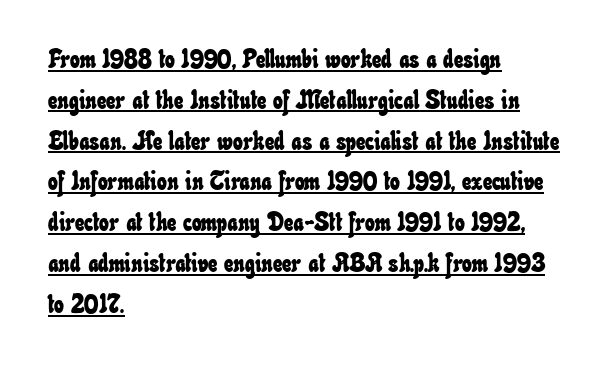
{"underline": "yes", "align": "left", "line_spacing": "normal", "line_spacing_ratio": 1.57, "letter_spacing": "normal", "letter_spacing_em": 0.0, "glyph_px": 26}
